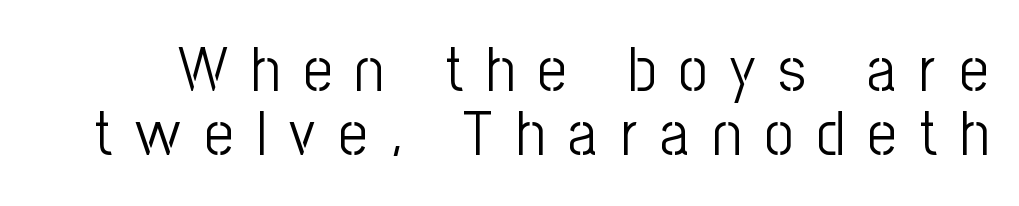
Q: Is the text bold? A: No.
Q: Is the text italic (slanted)? A: No, it is upright.
Q: Is the typeface a serif or a sans-serif typeface? A: Sans-serif.
Q: Is the text underlined? A: No.
Q: Is the spacing between letters normal or unusually wide? A: Unusually wide.
Q: Is the spacing between lines tight, normal or loose? A: Tight.
Q: Width (condensed, normal, or wide)? A: Condensed.
Q: Stroke contrast? A: Low.
Q: x-height? A: Medium.
Q: Monospaced? A: No.
